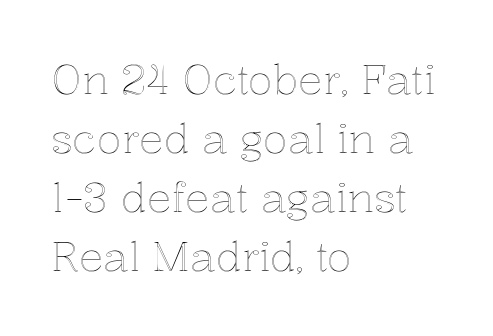
The image shows 41 px text type, upright; set left-aligned, normal line spacing (1.44x), normal letter spacing, not underlined; a medium x-height.
